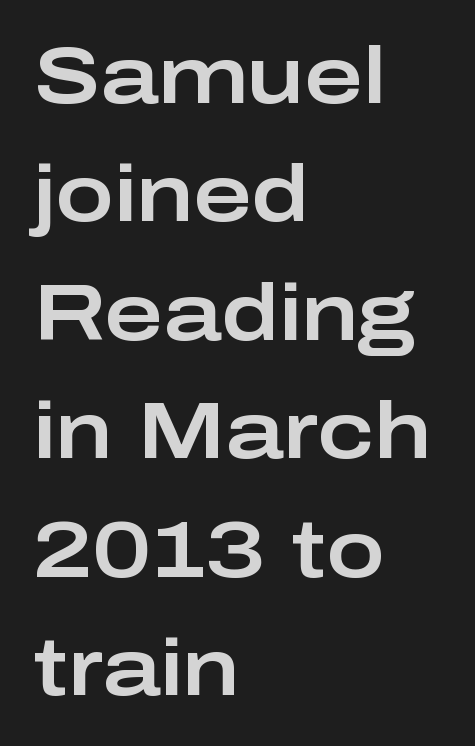
The image shows 79 px wide sans-serif type, upright; set left-aligned, normal line spacing (1.5x), normal letter spacing, not underlined; low stroke contrast and a medium x-height.
